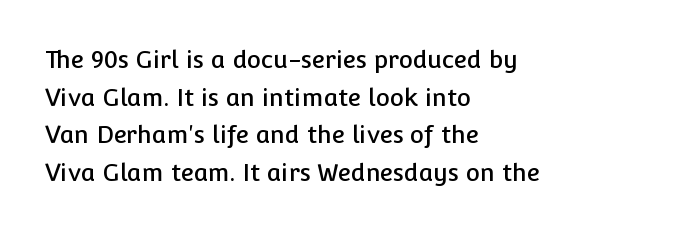
Students, observe: this is what conventionally led text looks like. When letters stand straight like this, we call the style roman or upright. Horizontally, the lines are justified to the leading edge only. The type is set solid horizontally, with unmodified tracking. The baseline area is clear.
